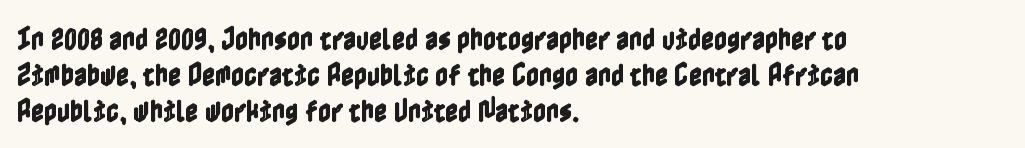
The image shows 25 px text type, upright; set left-aligned, normal line spacing (1.44x), normal letter spacing, not underlined.
